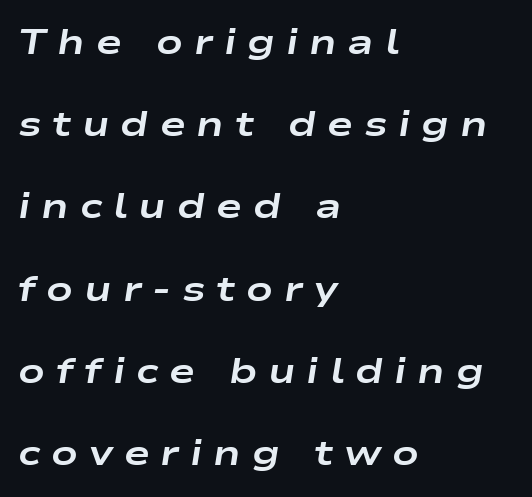
The image shows 35 px bold, wide type, italic (leaning right); set left-aligned, loose line spacing (2.35x), unusually wide letter spacing (+0.31 em), not underlined; low stroke contrast and a medium x-height.
